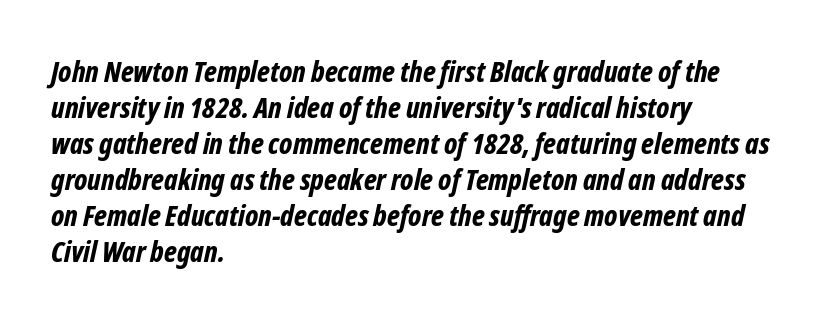
{"italic": "yes", "lean": "right", "slant_degrees": 12, "bold": "yes", "weight": "bold", "width": "condensed", "stroke_contrast": "low", "x_height": "medium", "monospaced": "no", "underline": "no", "align": "left", "line_spacing_ratio": 1.24, "letter_spacing": "normal", "letter_spacing_em": 0.0, "glyph_px": 29}
